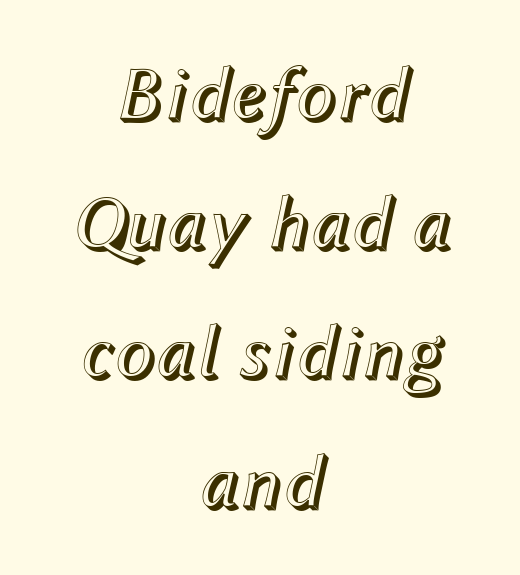
Q: Is the text italic (slanted)? A: Yes, it leans right by about 12 degrees.
Q: Is the text underlined? A: No.
Q: How is the paragraph aligned? A: Centered.
Q: Is the spacing between letters normal or unusually wide? A: Normal.
Q: Is the spacing between lines tight, normal or loose? A: Normal.
Q: Width (condensed, normal, or wide)? A: Normal.
Q: x-height? A: Medium.
Q: Monospaced? A: No.
